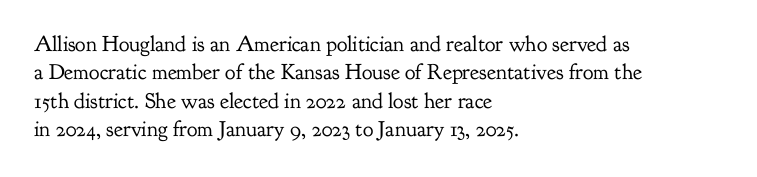
Rule under the text: the space is simply empty. Honestly, the letter spacing is just normal — you wouldn't notice it. The font's upright variant was chosen for this text. The strokes are not fattened; the text isn't bold. Layout note: lines flush left. The designer left line spacing at the default.
